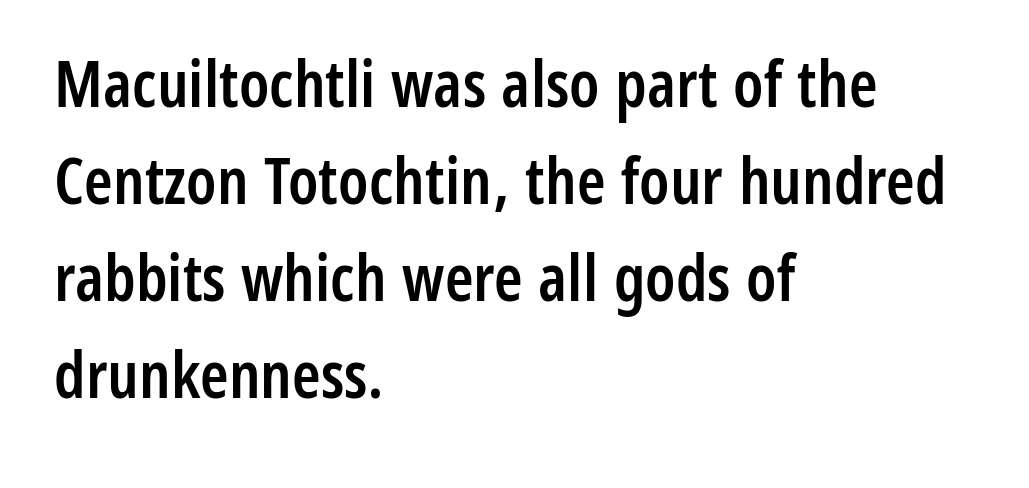
The image shows 65 px semibold, condensed sans-serif type, upright; set left-aligned, normal line spacing (1.49x), normal letter spacing, not underlined; low stroke contrast and a medium x-height.
